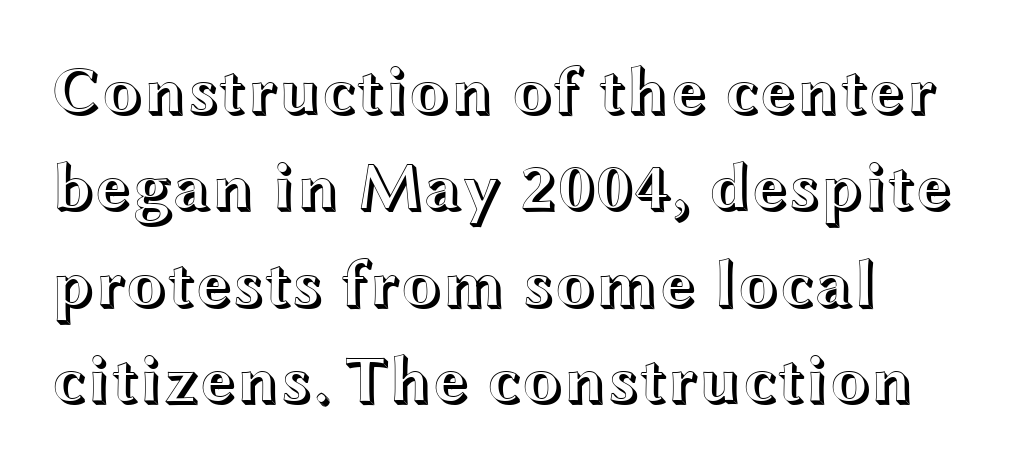
Q: Is the text italic (slanted)? A: No, it is upright.
Q: Is the text underlined? A: No.
Q: How is the paragraph aligned? A: Left-aligned.
Q: Is the spacing between letters normal or unusually wide? A: Normal.
Q: Is the spacing between lines tight, normal or loose? A: Normal.
Q: Width (condensed, normal, or wide)? A: Wide.
Q: x-height? A: Medium.
Q: Monospaced? A: No.
